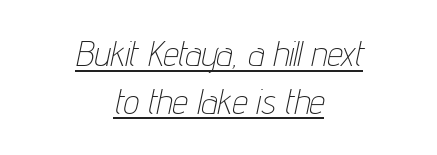
Summary of vertical rhythm: regular, with standard interline spacing. The font sits on the lighter half of the weight spectrum, regular included. The face used here is proportionally spaced, like ordinary book or web type. Short and long lines alike share a common midpoint. The typography opts for an oblique posture over an upright one. Is the letter spacing exaggerated? No — it looks like the ordinary default.
